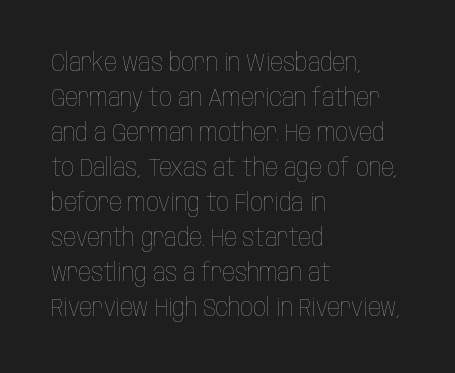
Q: Is the text bold? A: No.
Q: Is the text italic (slanted)? A: No, it is upright.
Q: Is the text underlined? A: No.
Q: How is the paragraph aligned? A: Left-aligned.
Q: Is the spacing between letters normal or unusually wide? A: Normal.
Q: Is the spacing between lines tight, normal or loose? A: Normal.
